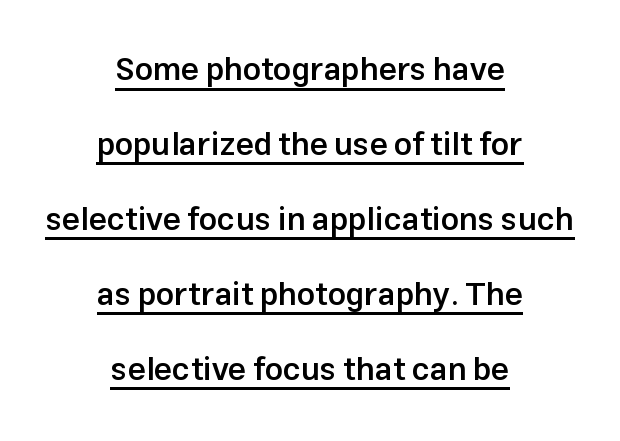
Q: Is the text bold? A: Semi-bold.
Q: Is the text italic (slanted)? A: No, it is upright.
Q: Is the typeface a serif or a sans-serif typeface? A: Sans-serif.
Q: Is the text underlined? A: Yes.
Q: How is the paragraph aligned? A: Centered.
Q: Is the spacing between letters normal or unusually wide? A: Normal.
Q: Is the spacing between lines tight, normal or loose? A: Loose.
Q: Width (condensed, normal, or wide)? A: Normal.
Q: Stroke contrast? A: Low.
Q: x-height? A: Medium.
Q: Monospaced? A: No.
